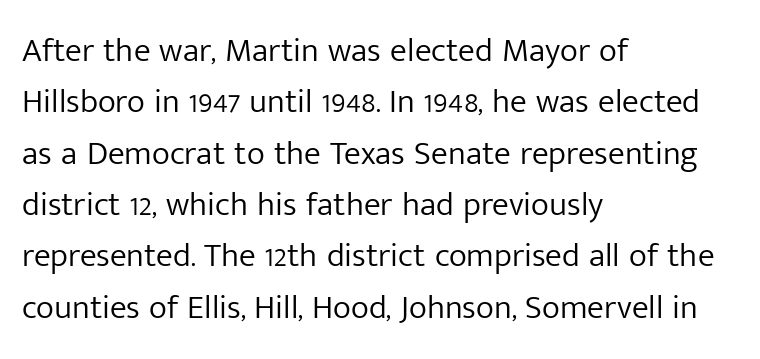
Q: Is the text bold? A: No.
Q: Is the text italic (slanted)? A: No, it is upright.
Q: Is the typeface a serif or a sans-serif typeface? A: Sans-serif.
Q: Is the text underlined? A: No.
Q: How is the paragraph aligned? A: Left-aligned.
Q: Is the spacing between letters normal or unusually wide? A: Normal.
Q: Is the spacing between lines tight, normal or loose? A: Normal.
Q: Width (condensed, normal, or wide)? A: Normal.
Q: Stroke contrast? A: Low.
Q: x-height? A: Medium.
Q: Monospaced? A: No.
